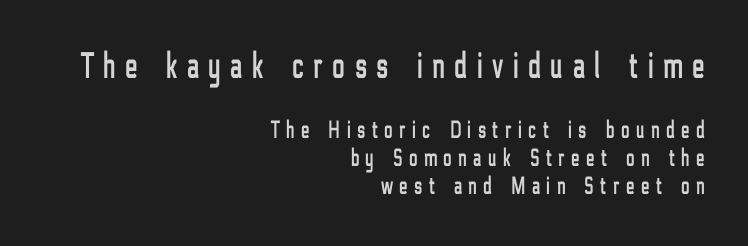
Notice how descenders almost collide with the ascenders below — that's tight leading. The passage shown is typed in a proportional face where columns would drift. Where is the straight margin? On the right. This is the regular roman posture of the typeface.
